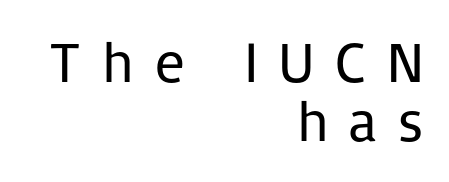
{"serif": "no", "italic": "no", "bold": "no", "weight": "regular", "width": "normal", "stroke_contrast": "low", "x_height": "medium", "monospaced": "no", "underline": "no", "align": "right", "line_spacing": "tight", "line_spacing_ratio": 1.02, "letter_spacing": "wide", "letter_spacing_em": 0.32, "glyph_px": 58}
